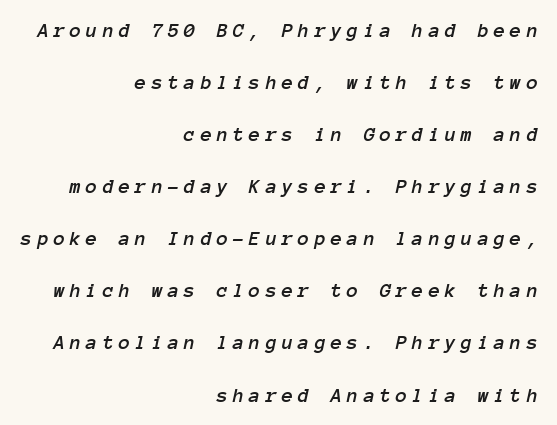
The image shows 21 px text type, italic (leaning right); set right-aligned, loose line spacing (2.48x), unusually wide letter spacing (+0.23 em), not underlined.
